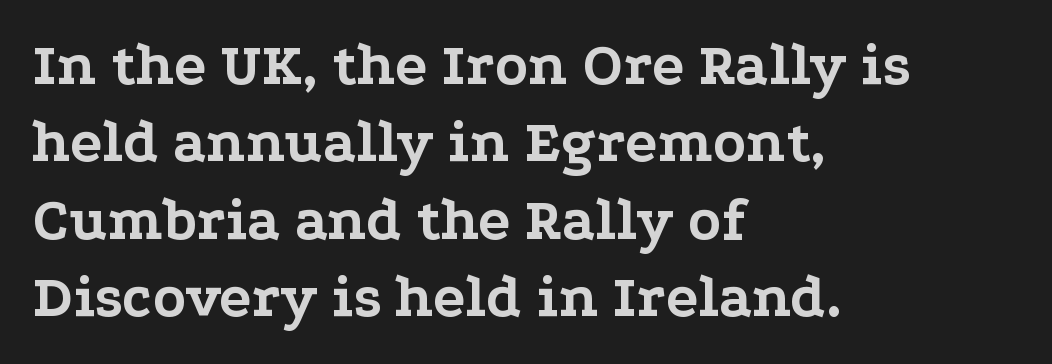
{"serif": "yes", "italic": "no", "bold": "yes", "weight": "bold", "width": "wide", "stroke_contrast": "low", "x_height": "medium", "monospaced": "no", "underline": "no", "align": "left", "line_spacing": "normal", "line_spacing_ratio": 1.29, "letter_spacing": "normal", "letter_spacing_em": 0.0, "glyph_px": 60}
